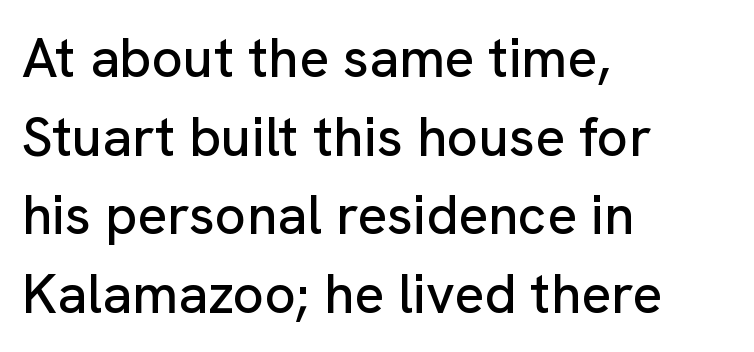
Q: Is the text italic (slanted)? A: No, it is upright.
Q: Is the typeface a serif or a sans-serif typeface? A: Sans-serif.
Q: Is the text underlined? A: No.
Q: How is the paragraph aligned? A: Left-aligned.
Q: Is the spacing between letters normal or unusually wide? A: Normal.
Q: Is the spacing between lines tight, normal or loose? A: Normal.
Q: Width (condensed, normal, or wide)? A: Normal.
Q: Stroke contrast? A: Low.
Q: x-height? A: Medium.
Q: Monospaced? A: No.
